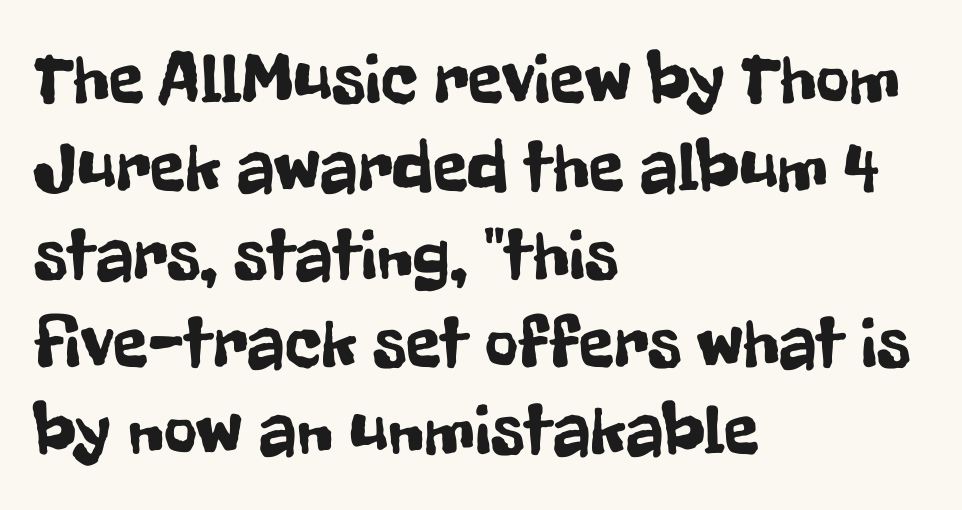
{"serif": "no", "italic": "no", "width": "condensed", "stroke_contrast": "low", "x_height": "medium", "monospaced": "no", "underline": "no", "align": "left", "line_spacing_ratio": 1.22, "letter_spacing": "normal", "letter_spacing_em": 0.0, "glyph_px": 72}
